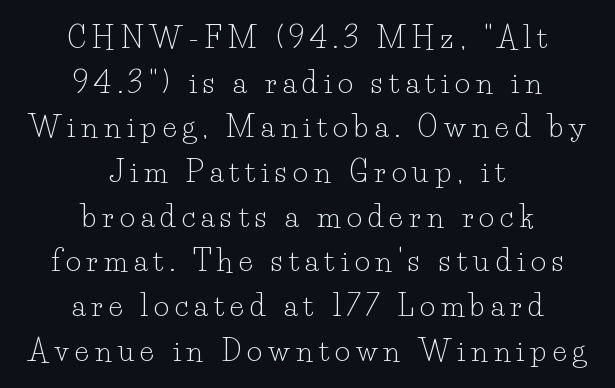
The image shows 29 px light serif type, upright; set centered, normal line spacing (1.54x), unusually wide letter spacing (+0.21 em), not underlined; low stroke contrast and a small x-height.
